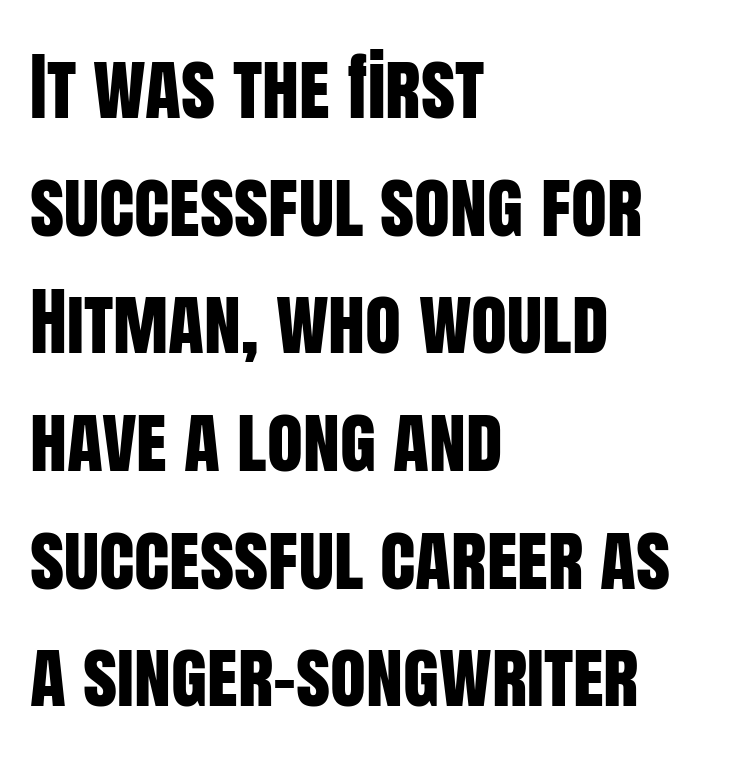
The image shows 74 px condensed sans-serif type, upright; set left-aligned, normal line spacing (1.59x), normal letter spacing, not underlined; low stroke contrast and a large x-height.
